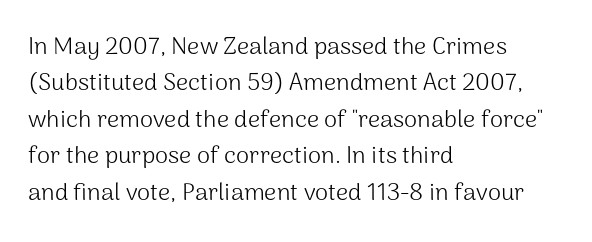
The image shows 24 px text type, upright; set left-aligned, normal line spacing (1.52x), normal letter spacing, not underlined.
